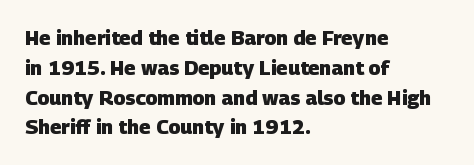
{"bold": "yes", "underline": "no", "align": "left", "line_spacing": "normal", "line_spacing_ratio": 1.49, "letter_spacing": "normal", "letter_spacing_em": 0.0, "glyph_px": 20}
